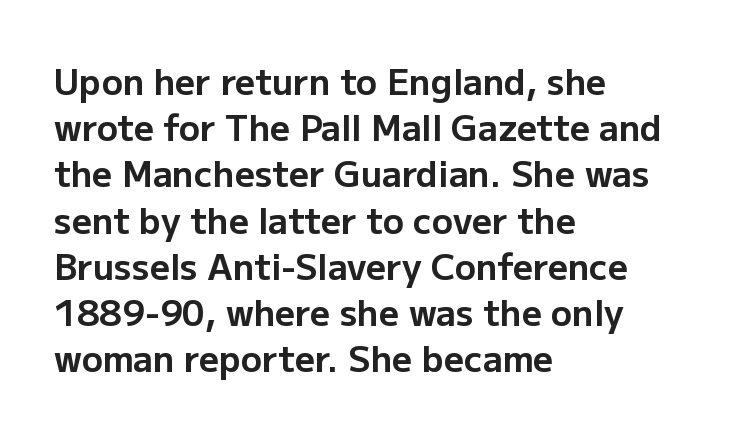
{"serif": "no", "italic": "no", "bold": "yes", "weight": "bold", "width": "normal", "stroke_contrast": "low", "x_height": "medium", "monospaced": "no", "underline": "no", "align": "left", "line_spacing": "normal", "line_spacing_ratio": 1.32, "letter_spacing": "normal", "letter_spacing_em": 0.0, "glyph_px": 35}
